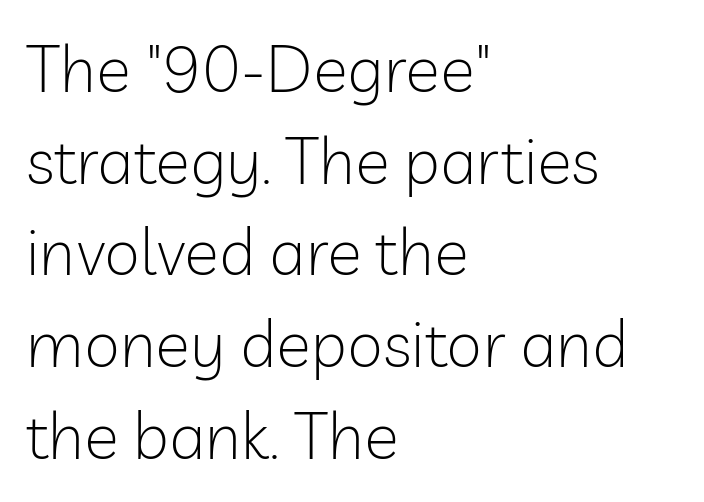
{"serif": "no", "italic": "no", "bold": "no", "weight": "light", "width": "normal", "stroke_contrast": "low", "x_height": "medium", "monospaced": "no", "underline": "no", "align": "left", "line_spacing": "normal", "line_spacing_ratio": 1.41, "letter_spacing": "normal", "letter_spacing_em": 0.0, "glyph_px": 65}
